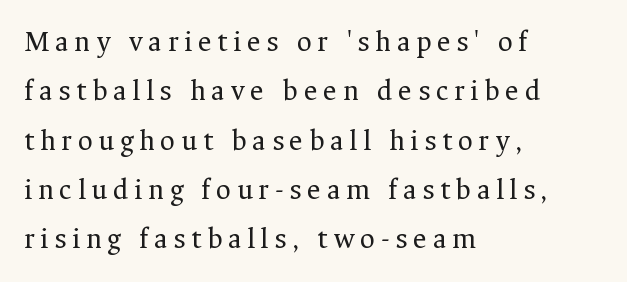
The image shows 29 px regular-weight serif type, upright; set left-aligned, normal line spacing (1.7x), unusually wide letter spacing (+0.2 em), not underlined; medium stroke contrast and a medium x-height.
